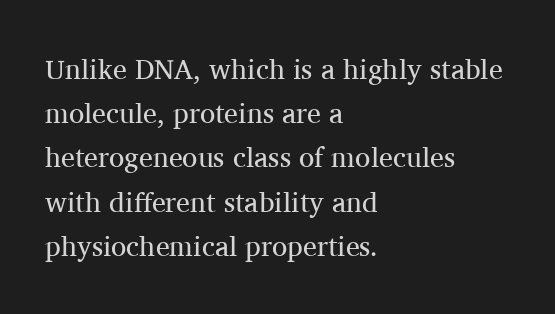
The image shows 28 px regular-weight serif type, upright; set left-aligned, normal line spacing (1.58x), normal letter spacing, not underlined; medium stroke contrast and a medium x-height.
